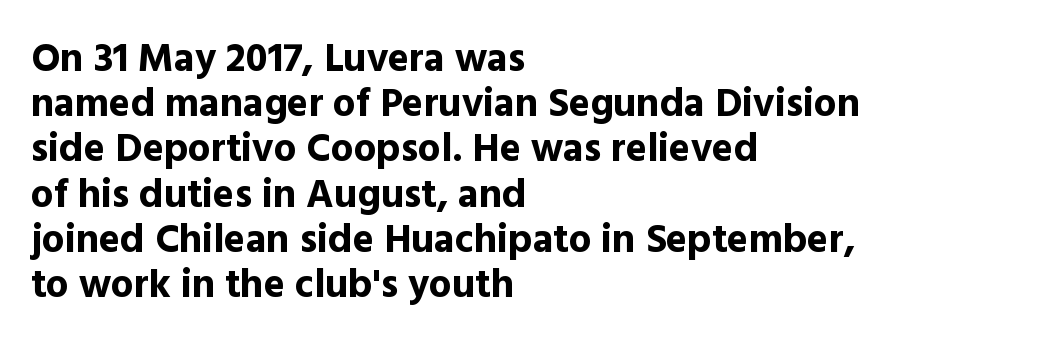
{"serif": "no", "italic": "no", "bold": "yes", "weight": "bold", "width": "normal", "x_height": "medium", "monospaced": "no", "underline": "no", "align": "left", "line_spacing": "tight", "line_spacing_ratio": 1.13, "letter_spacing": "normal", "letter_spacing_em": 0.0, "glyph_px": 40}
